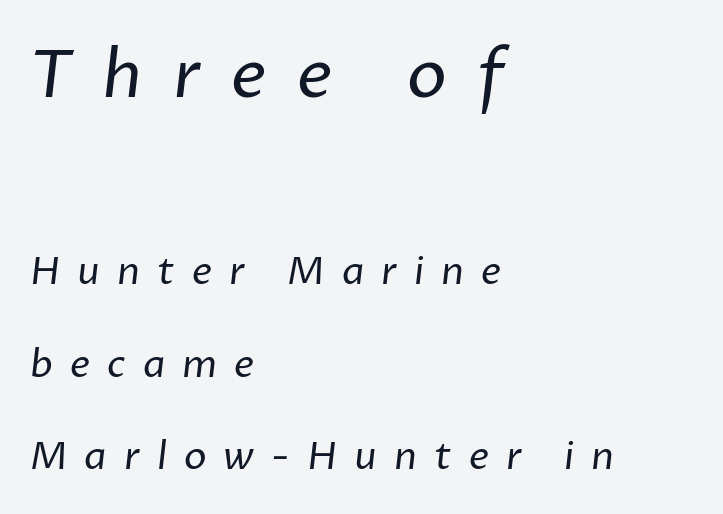
The image shows 67 px regular-weight sans-serif type; set left-aligned, loose line spacing (2.43x), unusually wide letter spacing (+0.45 em), not underlined; the first (top) block is 1.76x larger; low stroke contrast and a medium x-height.
